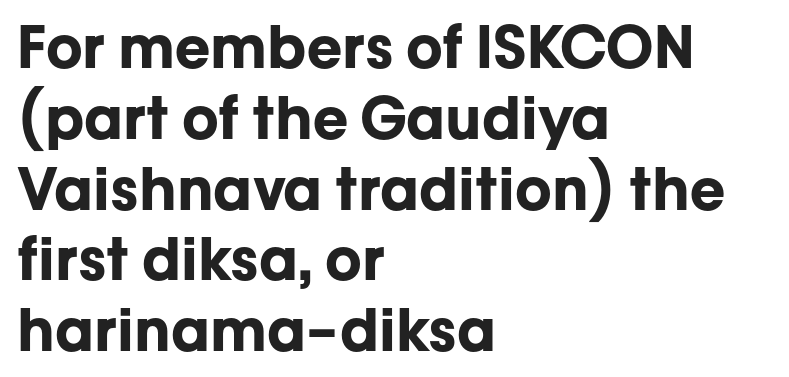
The area under the type is left untouched. In CSS terms this would be text-align: left. Its strokes are broad and dark, the hallmark of bold type. Short note: letters normally spaced. Serif or sans? Sans — the stroke terminals are bare. Character widths vary here, with narrow letters taking less room than wide ones.
